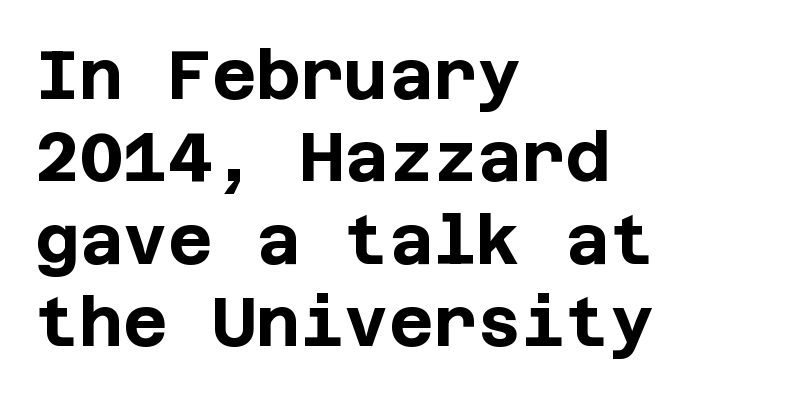
{"serif": "no", "italic": "no", "bold": "yes", "weight": "bold", "width": "normal", "stroke_contrast": "low", "x_height": "large", "underline": "no", "align": "left", "line_spacing_ratio": 1.21, "letter_spacing": "normal", "letter_spacing_em": 0.0, "glyph_px": 68}
